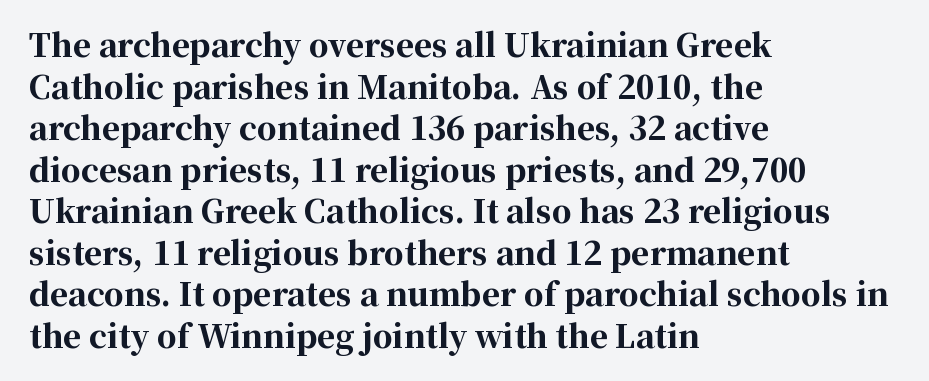
{"serif": "yes", "italic": "no", "bold": "yes", "weight": "bold", "width": "normal", "stroke_contrast": "high", "x_height": "medium", "monospaced": "no", "underline": "no", "align": "left", "line_spacing": "normal", "line_spacing_ratio": 1.34, "letter_spacing": "normal", "letter_spacing_em": 0.0, "glyph_px": 31}
